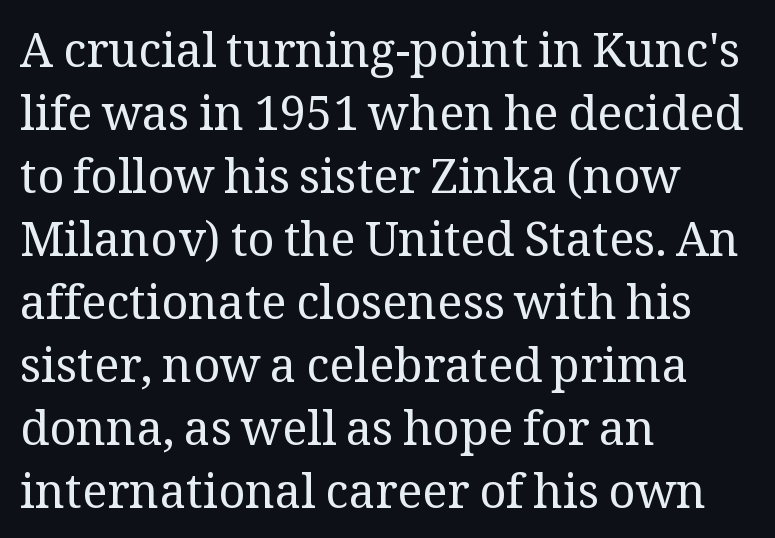
Is this a heavy cut? Hardly; it is regular or lighter. Vertical spacing — default. Tracking value appears to be zero — textbook default spacing. Check where the strokes stop: tiny serifs finish them off. Is this a fixed-width face? No — the glyphs have proportional, varying widths. Descender tails drop into unmarked territory.
